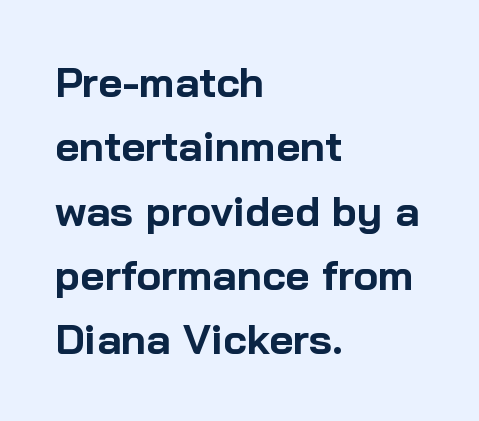
The image shows 42 px bold sans-serif type, upright; set left-aligned, normal line spacing (1.53x), normal letter spacing, not underlined; low stroke contrast and a medium x-height.
